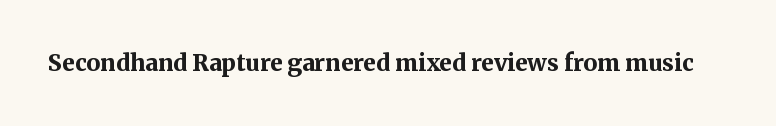
The image shows 23 px bold type, upright; set normal letter spacing, not underlined.
